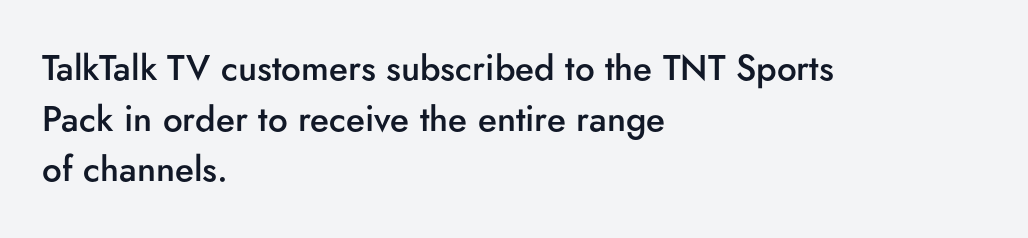
Check under the words: just untouched page. Tracking here is standard; glyphs follow each other at the usual distance. Each glyph is drawn with semibold strokes, heavier than normal yet not fully bold. This block has exactly the height ordinary leading produces.
